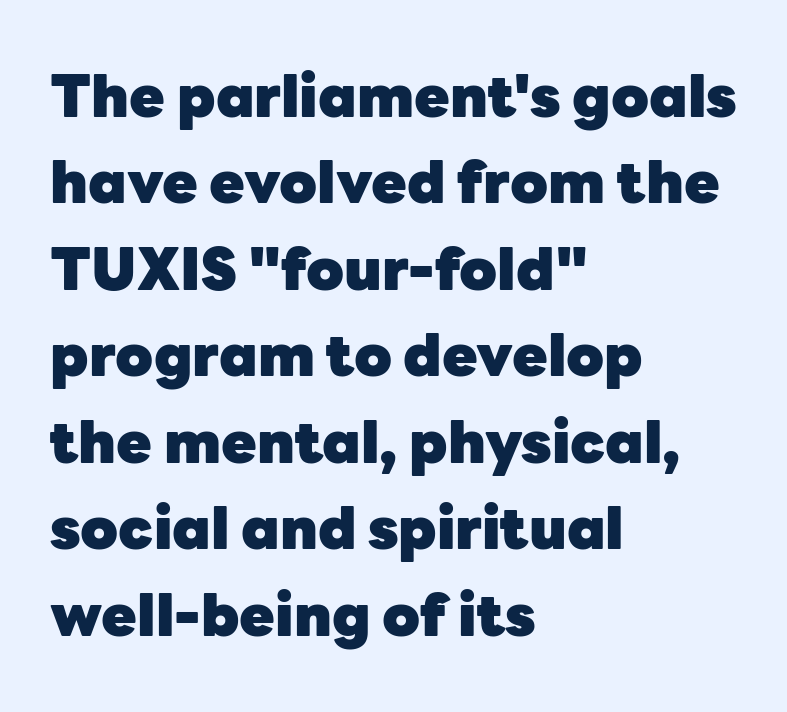
Q: Is the text bold? A: Yes.
Q: Is the text italic (slanted)? A: No, it is upright.
Q: Is the typeface a serif or a sans-serif typeface? A: Sans-serif.
Q: Is the text underlined? A: No.
Q: How is the paragraph aligned? A: Left-aligned.
Q: Is the spacing between letters normal or unusually wide? A: Normal.
Q: Is the spacing between lines tight, normal or loose? A: Normal.
Q: Width (condensed, normal, or wide)? A: Normal.
Q: Stroke contrast? A: Low.
Q: x-height? A: Medium.
Q: Monospaced? A: No.
